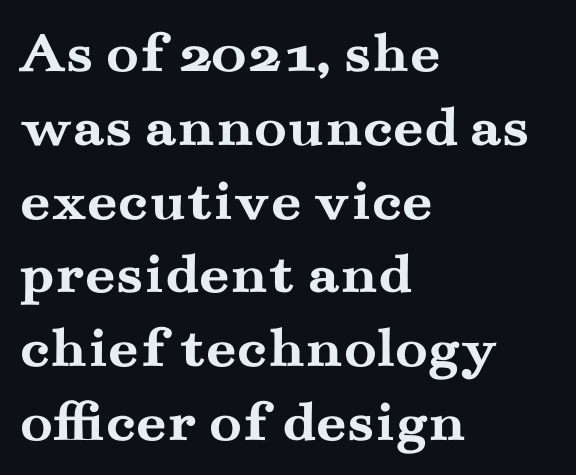
{"serif": "yes", "italic": "no", "bold": "yes", "weight": "semibold", "width": "wide", "stroke_contrast": "medium", "x_height": "small", "monospaced": "no", "underline": "no", "align": "left", "line_spacing_ratio": 1.23, "letter_spacing": "normal", "letter_spacing_em": 0.0, "glyph_px": 60}
